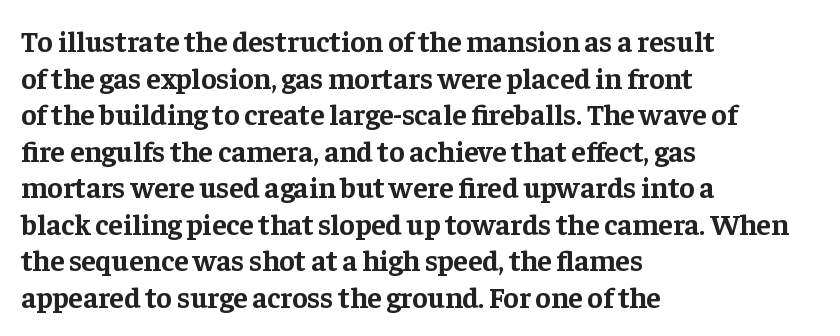
Q: Is the text bold? A: Yes.
Q: Is the text italic (slanted)? A: No, it is upright.
Q: Is the typeface a serif or a sans-serif typeface? A: Serif.
Q: Is the text underlined? A: No.
Q: How is the paragraph aligned? A: Left-aligned.
Q: Is the spacing between letters normal or unusually wide? A: Normal.
Q: Is the spacing between lines tight, normal or loose? A: Normal.
Q: Width (condensed, normal, or wide)? A: Normal.
Q: Stroke contrast? A: Low.
Q: x-height? A: Medium.
Q: Monospaced? A: No.
